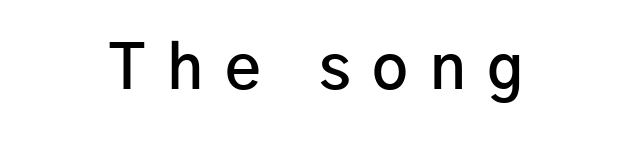
{"serif": "no", "italic": "no", "bold": "semi", "weight": "semibold", "width": "normal", "stroke_contrast": "low", "x_height": "medium", "monospaced": "no", "underline": "no", "align": "center", "letter_spacing": "wide", "letter_spacing_em": 0.35, "glyph_px": 62}
